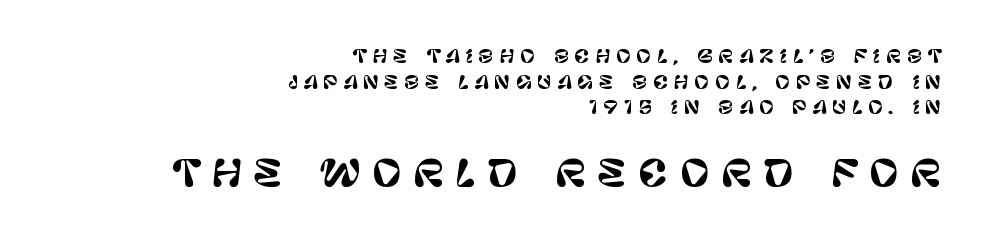
The image shows 36 px sans-serif type; set right-aligned, normal line spacing (1.42x), unusually wide letter spacing (+0.31 em), not underlined; the second (bottom) block is 2.0x larger; low stroke contrast and a large x-height.
